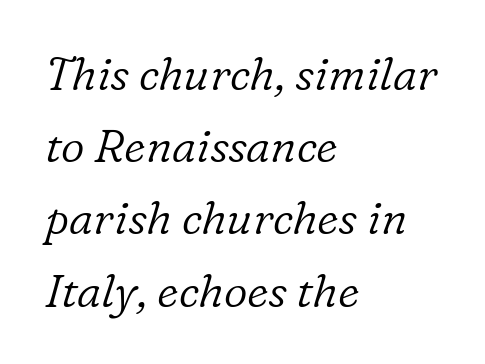
The image shows 46 px light serif type, italic (leaning right); set left-aligned, normal line spacing (1.57x), normal letter spacing, not underlined; low stroke contrast and a medium x-height.
